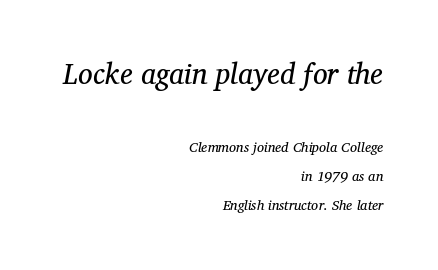
{"serif": "yes", "italic": "yes", "lean": "right", "slant_degrees": 12, "bold": "no", "weight": "regular", "width": "normal", "stroke_contrast": "medium", "x_height": "medium", "monospaced": "no", "underline": "no", "align": "right", "line_spacing": "loose", "line_spacing_ratio": 2.07, "letter_spacing": "normal", "letter_spacing_em": 0.0, "larger_block": "first", "size_ratio": 2.07, "glyph_px": 29}
